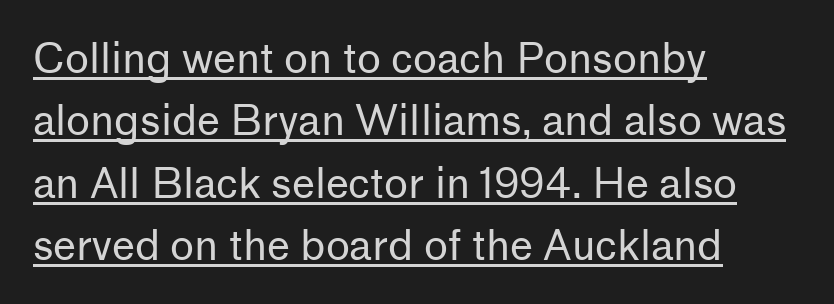
The image shows 41 px regular-weight sans-serif type, upright; set left-aligned, normal line spacing (1.52x), normal letter spacing, underlined; low stroke contrast and a medium x-height.
